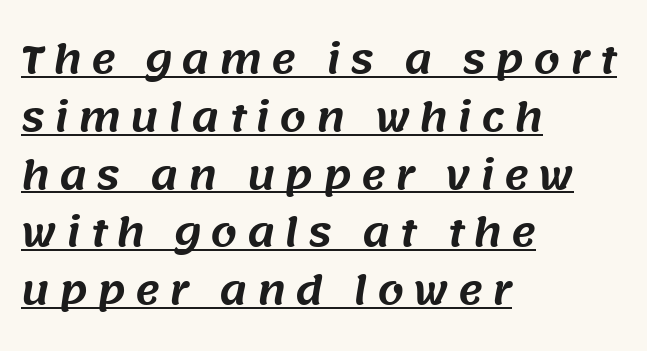
Tracking here is generous; glyphs stand well apart from one another. Line beginnings align vertically; line endings do not. Font category for this specimen: sans-serif. This sample has the flowing, uneven cadence of proportional lettering. The block of text has a typical density, with ordinary space between rows. Looks like someone drew a line under every word here.
